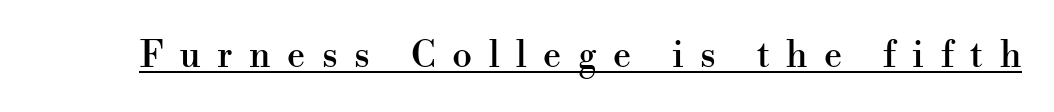
The image shows 36 px serif type, upright; set unusually wide letter spacing (+0.46 em), underlined; high stroke contrast and a small x-height.
